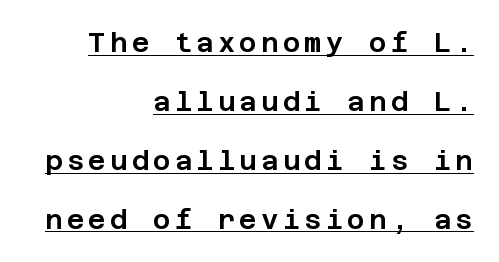
Do the letters lean? They stand straight. Quick note: underline on. Baseline-to-baseline distance is far greater than the letter height. Teacher's note: observe the even right margin — that is flush-right alignment.
